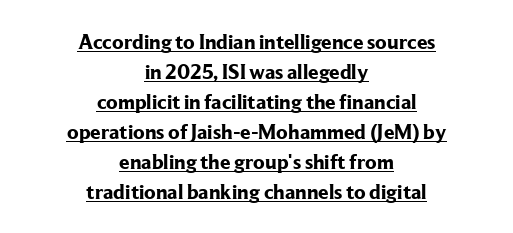
Q: Is the text bold? A: Yes.
Q: Is the text italic (slanted)? A: No, it is upright.
Q: Is the text underlined? A: Yes.
Q: How is the paragraph aligned? A: Centered.
Q: Is the spacing between letters normal or unusually wide? A: Normal.
Q: Is the spacing between lines tight, normal or loose? A: Normal.
